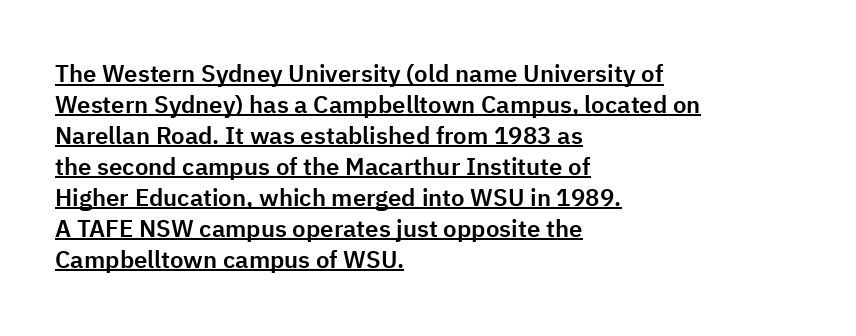
You could call the tracking neutral — neither tight nor loose. Interline gaps are of average width in this sample. Posture: vertical. If you drew a ruler down the left edge, every line would touch it. Every word sits above its own underline.
